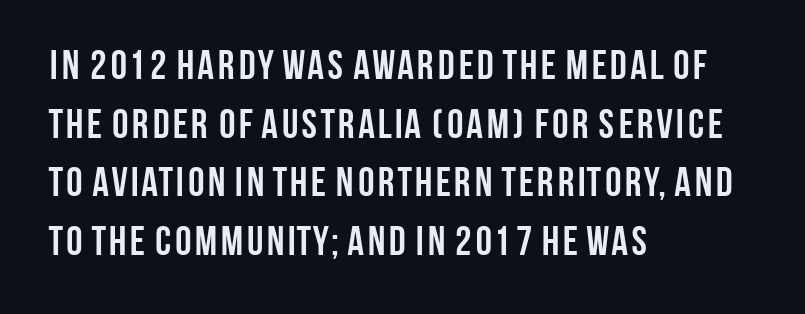
Q: Is the text bold? A: Yes.
Q: Is the text italic (slanted)? A: No, it is upright.
Q: Is the typeface a serif or a sans-serif typeface? A: Sans-serif.
Q: Is the text underlined? A: No.
Q: How is the paragraph aligned? A: Left-aligned.
Q: Is the spacing between letters normal or unusually wide? A: Normal.
Q: Is the spacing between lines tight, normal or loose? A: Normal.
Q: Width (condensed, normal, or wide)? A: Condensed.
Q: Stroke contrast? A: Low.
Q: x-height? A: Large.
Q: Monospaced? A: No.
